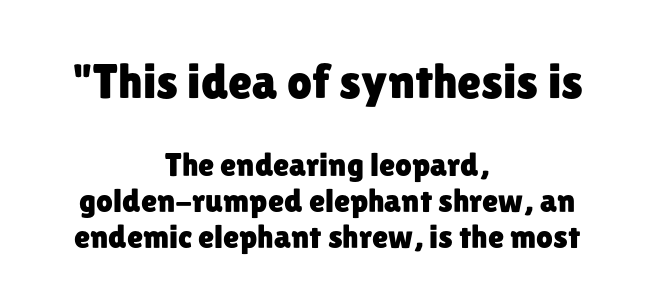
Q: Is the text italic (slanted)? A: No, it is upright.
Q: Is the typeface a serif or a sans-serif typeface? A: Sans-serif.
Q: Is the text underlined? A: No.
Q: How is the paragraph aligned? A: Centered.
Q: Is the spacing between letters normal or unusually wide? A: Normal.
Q: Is the spacing between lines tight, normal or loose? A: Tight.
Q: Which block of text is set in a larger size, the first (top) or the second (bottom)? A: The first (top) one.
Q: Width (condensed, normal, or wide)? A: Normal.
Q: Stroke contrast? A: Low.
Q: x-height? A: Medium.
Q: Monospaced? A: No.
